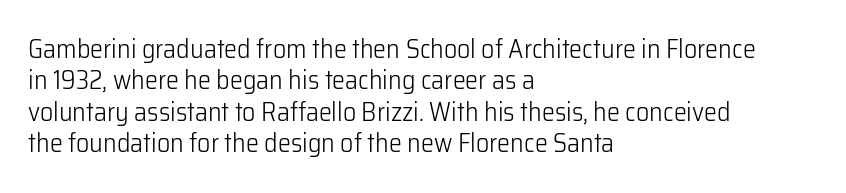
The image shows 26 px text type, upright; set left-aligned, line spacing 1.21x, normal letter spacing, not underlined.
